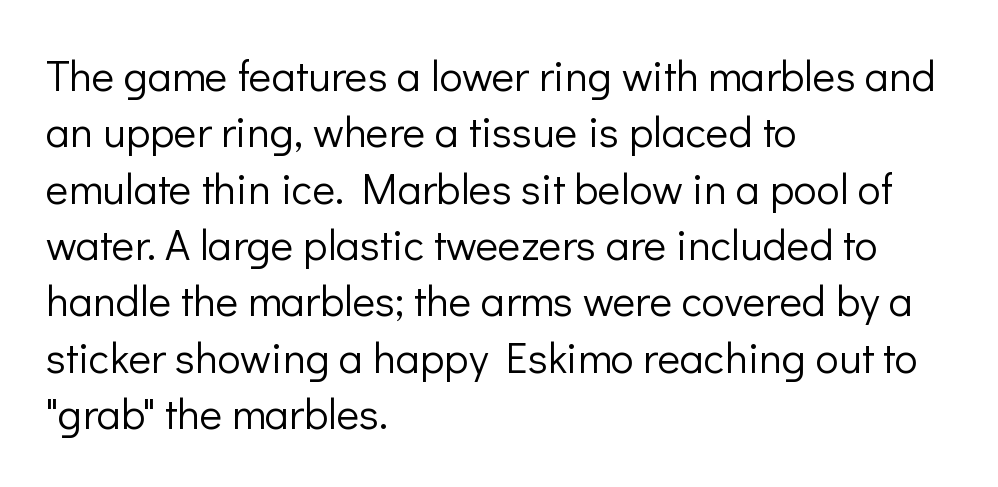
This rendering uses left alignment, leaving the right contour irregular. The letters sit at their default tracking, neither squeezed nor spread. Vertically, the passage feels balanced, rows spaced as you'd expect. Each letter keeps its own natural width here, so spacing adapts to shape. Nothing heavy about these letters — not bold at all.
